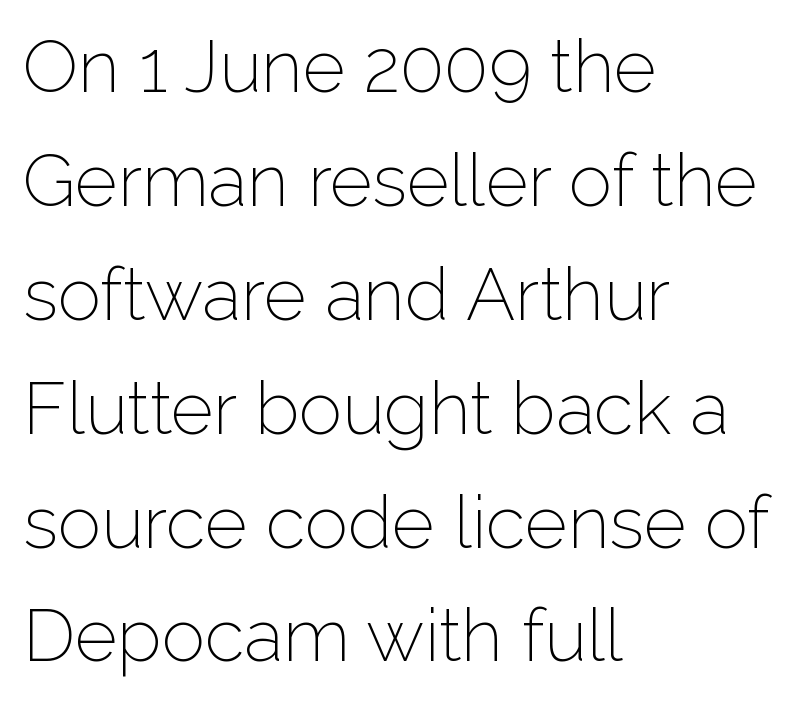
{"serif": "no", "italic": "no", "bold": "no", "weight": "light", "width": "normal", "stroke_contrast": "low", "x_height": "medium", "monospaced": "no", "underline": "no", "align": "left", "line_spacing": "normal", "line_spacing_ratio": 1.56, "letter_spacing": "normal", "letter_spacing_em": 0.0, "glyph_px": 73}
